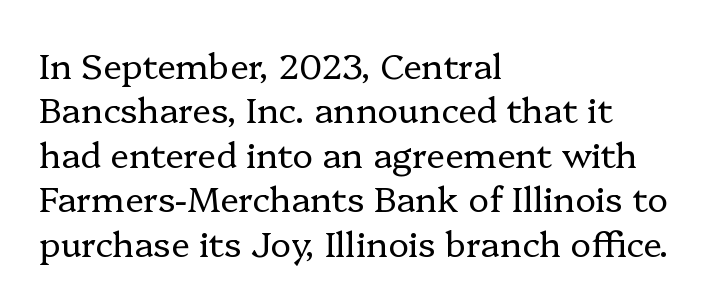
The baseline area is clear. Horizontal alignment here is leftward, the default for most running prose. Here the glyphs are tracked normally, forming tight word shapes. The typesetting does not lean heavy: it is not bold.
